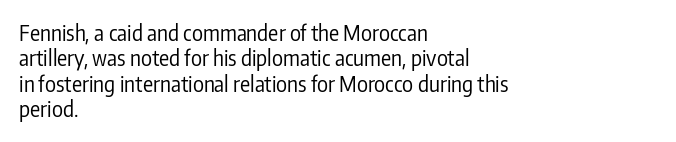
The image shows 21 px text type, upright; set left-aligned, line spacing 1.21x, normal letter spacing, not underlined.
